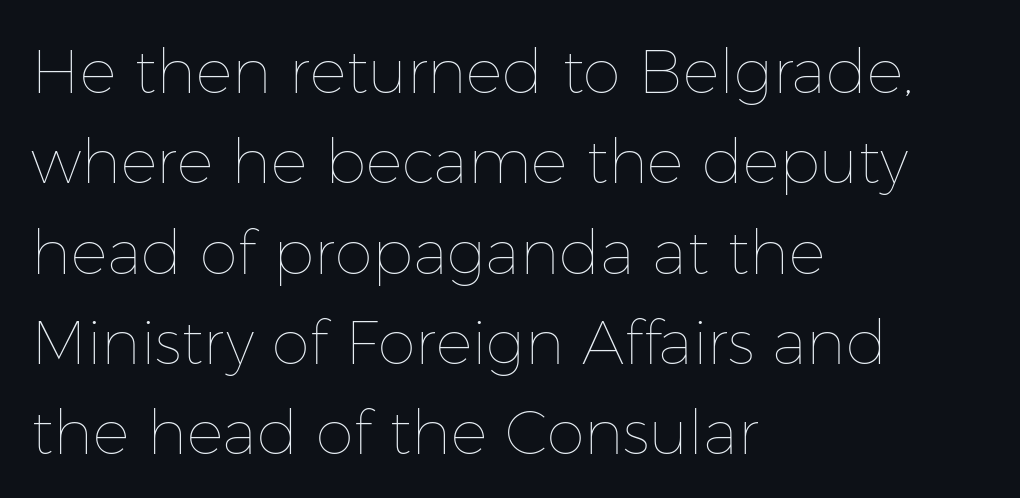
A student would call this left alignment; a typographer would say flush left, rag right. Letter spacing: default. The string is rendered with underlining switched off. This block has exactly the height ordinary leading produces. Looks like regular typesetting: each glyph gets only the width it needs.
